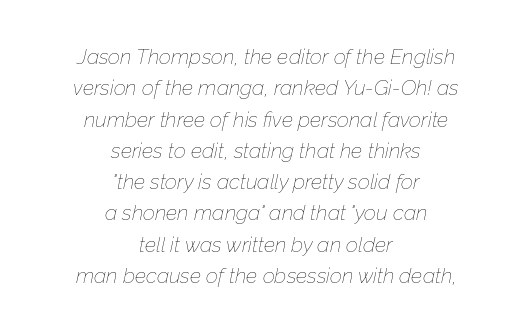
{"italic": "yes", "lean": "right", "slant_degrees": 12, "bold": "no", "underline": "no", "align": "center", "line_spacing": "normal", "line_spacing_ratio": 1.49, "letter_spacing": "normal", "letter_spacing_em": 0.0, "glyph_px": 21}
